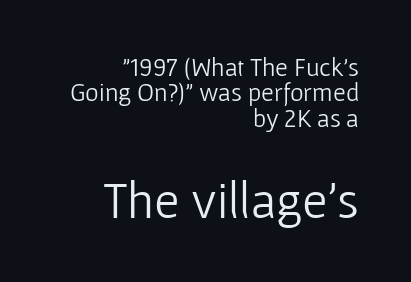
The image shows 52 px light sans-serif type, upright; set right-aligned, tight line spacing (0.98x), normal letter spacing, not underlined; the second (bottom) block is 2.0x larger; low stroke contrast and a medium x-height.
